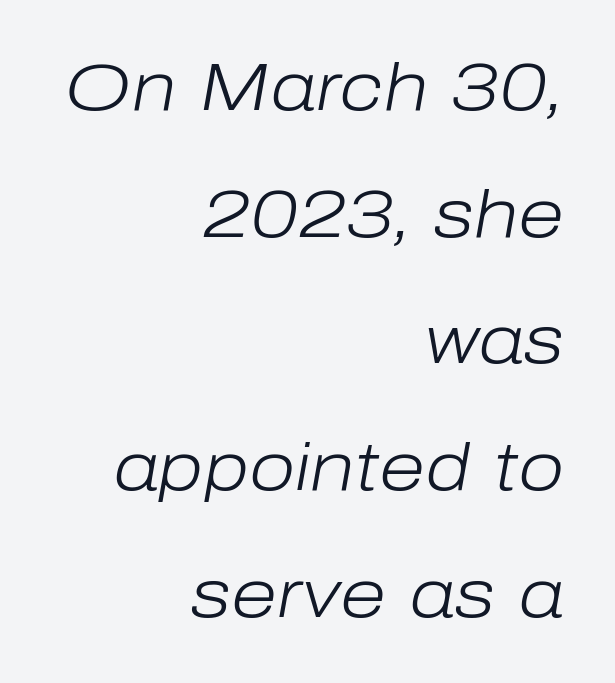
{"italic": "yes", "lean": "right", "slant_degrees": 10, "bold": "no", "weight": "light", "width": "normal", "stroke_contrast": "low", "x_height": "medium", "monospaced": "no", "underline": "no", "align": "right", "line_spacing_ratio": 1.89, "letter_spacing": "normal", "letter_spacing_em": 0.0, "glyph_px": 67}
